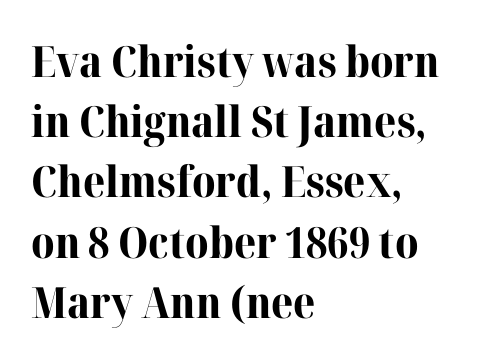
Q: Is the text bold? A: Yes.
Q: Is the text italic (slanted)? A: No, it is upright.
Q: Is the typeface a serif or a sans-serif typeface? A: Serif.
Q: Is the text underlined? A: No.
Q: How is the paragraph aligned? A: Left-aligned.
Q: Is the spacing between letters normal or unusually wide? A: Normal.
Q: Is the spacing between lines tight, normal or loose? A: Normal.
Q: Width (condensed, normal, or wide)? A: Normal.
Q: Stroke contrast? A: High.
Q: x-height? A: Medium.
Q: Monospaced? A: No.
